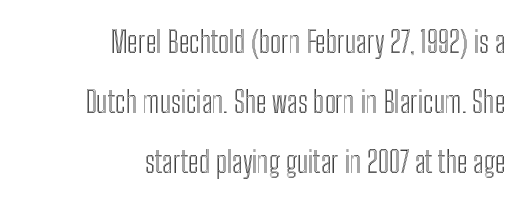
Italic? Not at all — the glyphs are vertical. This sample has the flowing, uneven cadence of proportional lettering. The rag falls on the left side of this text block. Tracking here is standard; glyphs follow each other at the usual distance. The space beneath each line is pristine and unruled.
